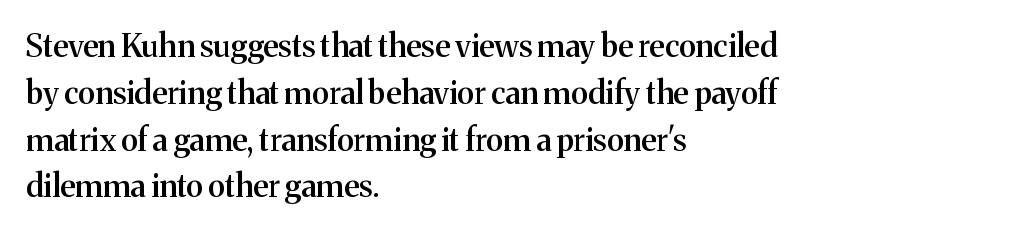
The image shows 31 px semibold serif type, upright; set left-aligned, normal line spacing (1.51x), normal letter spacing, not underlined; medium stroke contrast and a medium x-height.
